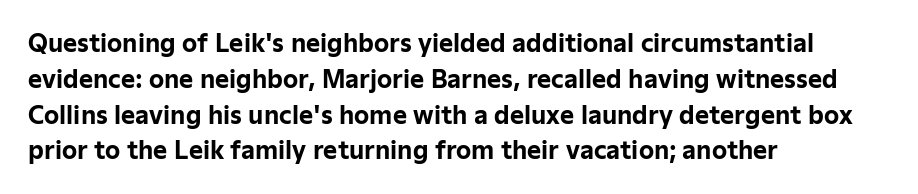
{"italic": "no", "bold": "yes", "underline": "no", "align": "left", "line_spacing": "normal", "line_spacing_ratio": 1.49, "letter_spacing": "normal", "letter_spacing_em": 0.0, "glyph_px": 24}
